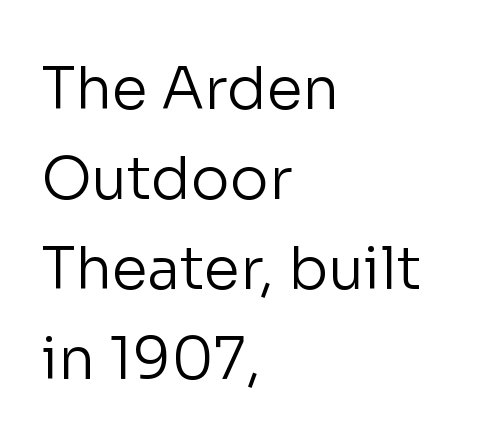
This sample uses a sans-serif face. Characters remain perfectly vertical along every line. Has an underline been added? It has not. Each stroke keeps to a modest, everyday thickness or less.
